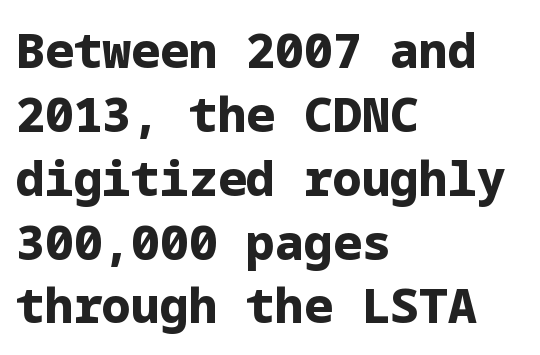
Q: Is the text bold? A: Yes.
Q: Is the text italic (slanted)? A: No, it is upright.
Q: Is the typeface a serif or a sans-serif typeface? A: Sans-serif.
Q: Is the text underlined? A: No.
Q: How is the paragraph aligned? A: Left-aligned.
Q: Is the spacing between letters normal or unusually wide? A: Normal.
Q: Is the spacing between lines tight, normal or loose? A: Normal.
Q: Width (condensed, normal, or wide)? A: Normal.
Q: Stroke contrast? A: Low.
Q: x-height? A: Medium.
